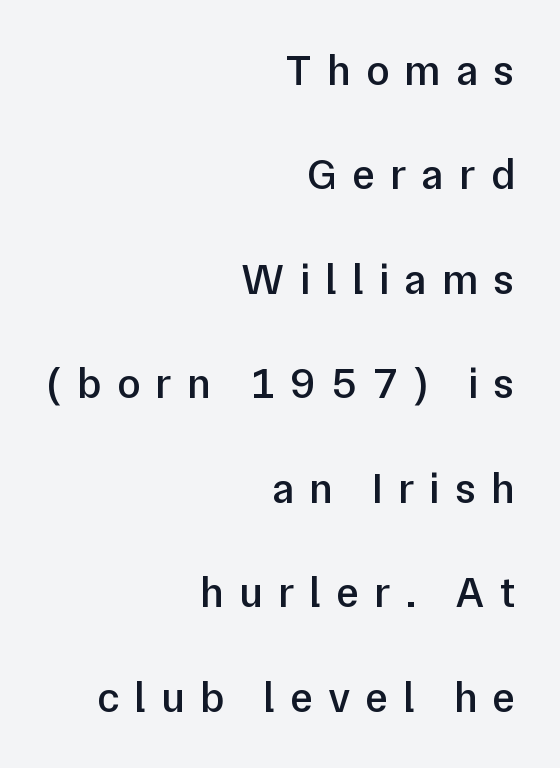
{"serif": "no", "italic": "no", "bold": "semi", "weight": "semibold", "width": "normal", "stroke_contrast": "low", "x_height": "medium", "monospaced": "no", "underline": "no", "align": "right", "line_spacing": "loose", "line_spacing_ratio": 2.43, "letter_spacing": "wide", "letter_spacing_em": 0.35, "glyph_px": 43}
